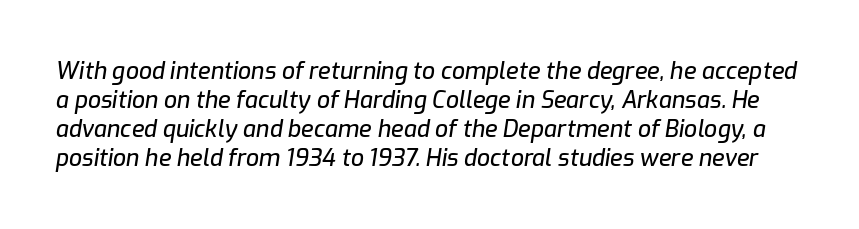
The image shows 23 px text type, italic (leaning right); set normal line spacing (1.26x), normal letter spacing, not underlined.
